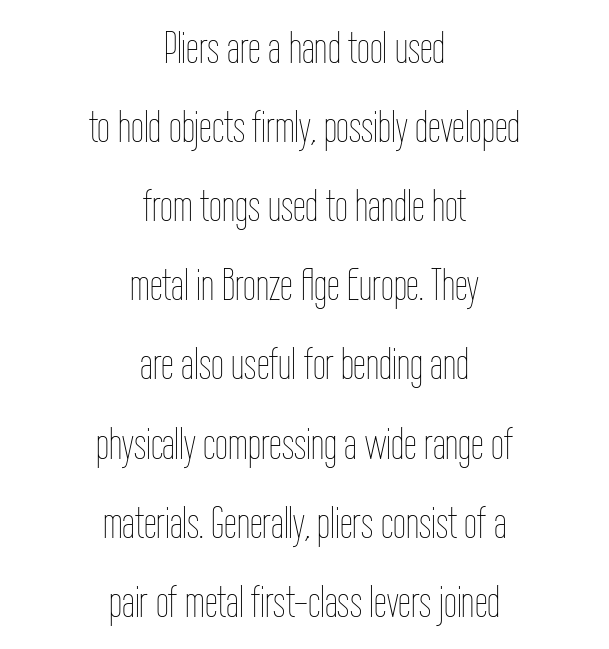
The image shows 46 px thin, condensed type, upright; set centered, line spacing 1.72x, normal letter spacing, not underlined; low stroke contrast and a medium x-height.
